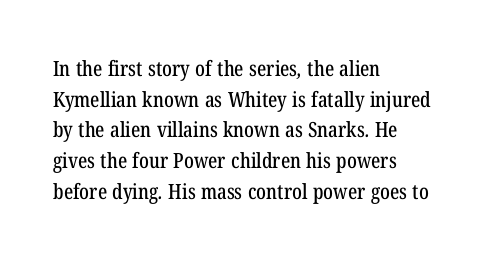
Honestly, the letter spacing is just normal — you wouldn't notice it. Is there much room between lines? A standard amount, neither cramped nor airy. Horizontal alignment here is leftward, the default for most running prose. Glance below the letters and you will spot only blank space.
